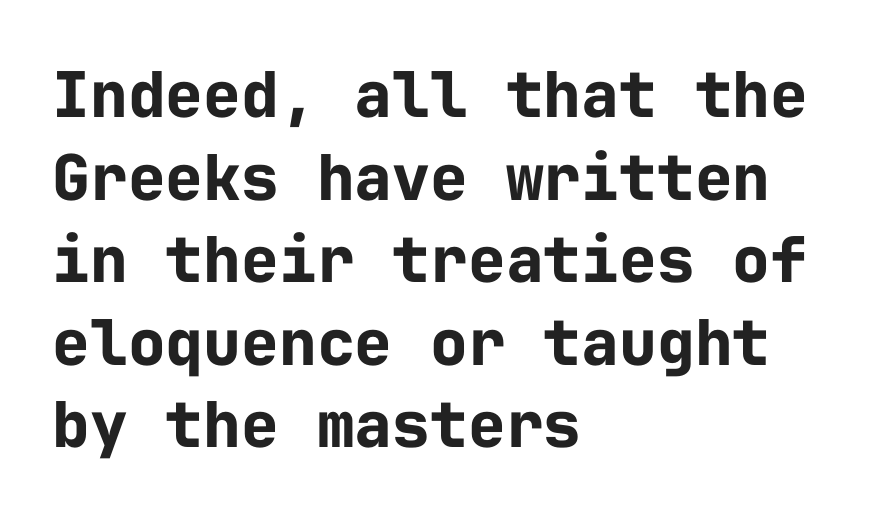
Q: Is the text bold? A: Yes.
Q: Is the text italic (slanted)? A: No, it is upright.
Q: Is the typeface a serif or a sans-serif typeface? A: Sans-serif.
Q: Is the text underlined? A: No.
Q: How is the paragraph aligned? A: Left-aligned.
Q: Is the spacing between letters normal or unusually wide? A: Normal.
Q: Is the spacing between lines tight, normal or loose? A: Normal.
Q: Width (condensed, normal, or wide)? A: Normal.
Q: Stroke contrast? A: Low.
Q: x-height? A: Medium.
Q: Monospaced? A: Yes.
